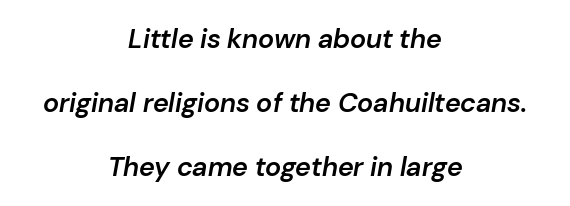
{"italic": "yes", "lean": "right", "slant_degrees": 10, "bold": "semi", "underline": "no", "align": "center", "line_spacing": "loose", "line_spacing_ratio": 2.37, "letter_spacing": "normal", "letter_spacing_em": 0.0, "glyph_px": 27}
